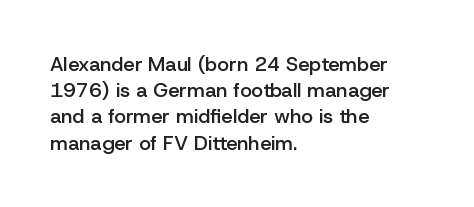
The image shows 20 px text type, upright; set left-aligned, normal line spacing (1.31x), normal letter spacing, not underlined.
